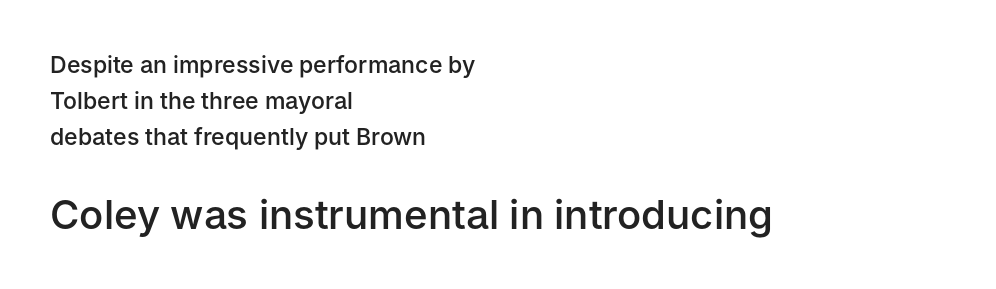
Stroke terminals: plain, sans-serif. Decoration check: the copy has no underline. The glyphs have the mass of a demibold cut, below bold. The typography opts for an upright posture over an oblique one.
